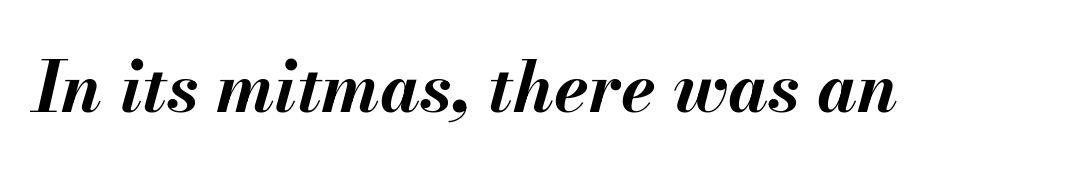
{"italic": "yes", "lean": "right", "slant_degrees": 13, "bold": "yes", "weight": "bold", "width": "normal", "stroke_contrast": "medium", "x_height": "small", "monospaced": "no", "underline": "no", "letter_spacing": "normal", "letter_spacing_em": 0.0, "glyph_px": 70}
